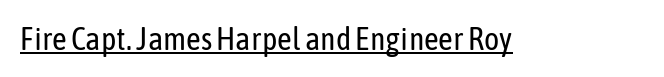
Stem width sits at or under what a default text font uses. Nothing sits at the stroke ends, so this counts as sans-serif. What stands out about the letter spacing? Nothing — it is the standard amount. Ordinary non-slanted type is in use. The rendering uses natural spacing where letterforms have individual widths.
